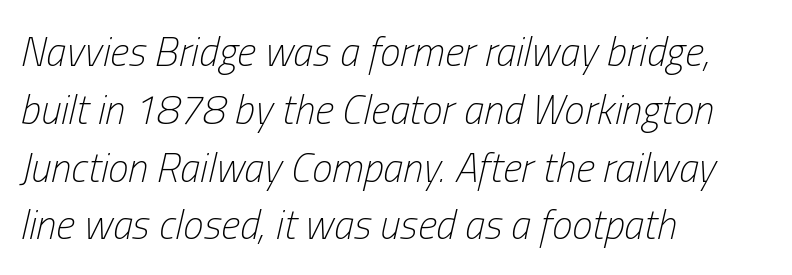
Does extra space separate the letters? No, they use regular spacing. The typeface has the unassuming heft of standard copy or less. Varying glyph widths throughout — classic text-font behaviour. Caption: multi-line text, flush left, ragged right.
